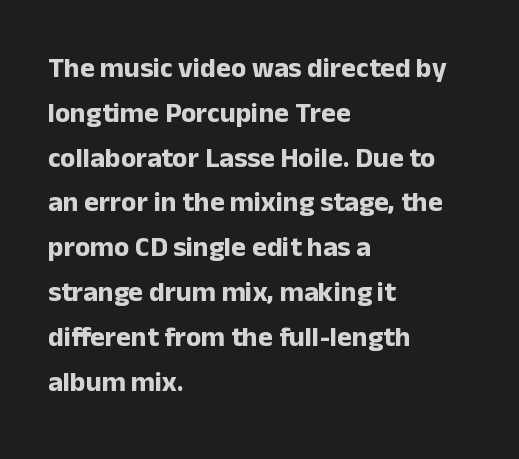
{"serif": "no", "italic": "no", "bold": "yes", "weight": "bold", "width": "normal", "stroke_contrast": "low", "x_height": "medium", "monospaced": "no", "underline": "no", "align": "left", "line_spacing": "normal", "line_spacing_ratio": 1.6, "letter_spacing": "normal", "letter_spacing_em": 0.0, "glyph_px": 28}
